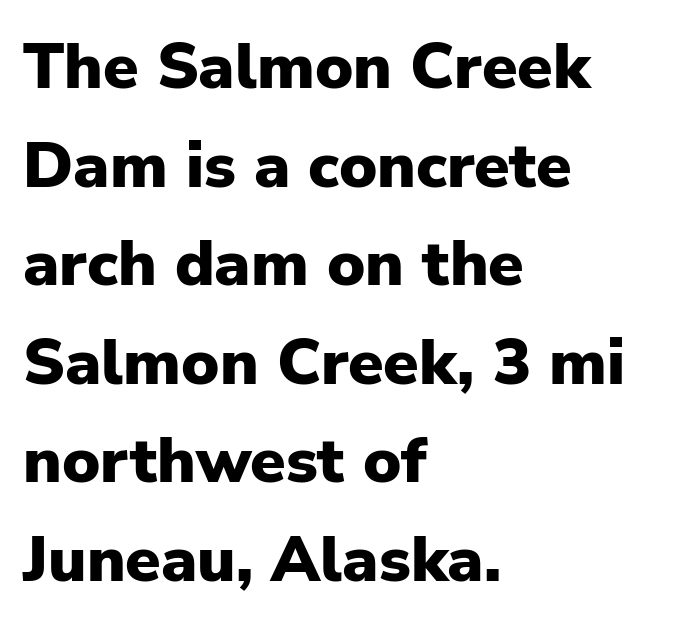
The image shows 64 px heavy sans-serif type, upright; set left-aligned, normal line spacing (1.54x), normal letter spacing, not underlined; low stroke contrast and a medium x-height.
